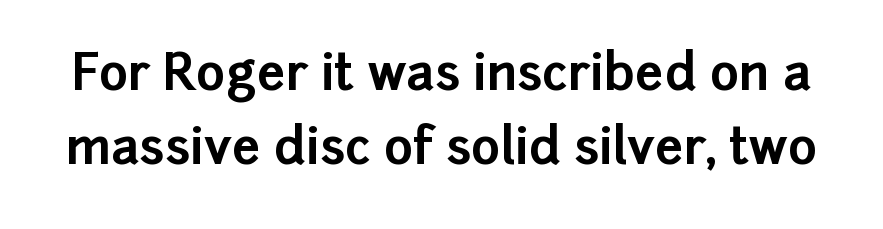
The image shows 50 px bold sans-serif type, upright; set normal line spacing (1.48x), normal letter spacing, not underlined; low stroke contrast and a medium x-height.
